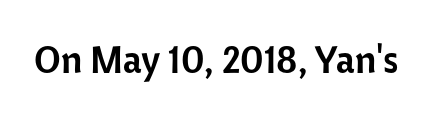
Vertical strokes here are truly vertical. Type without underlining. Here the designer chose a conventional face with non-uniform glyph widths. Font category for this specimen: sans-serif.
